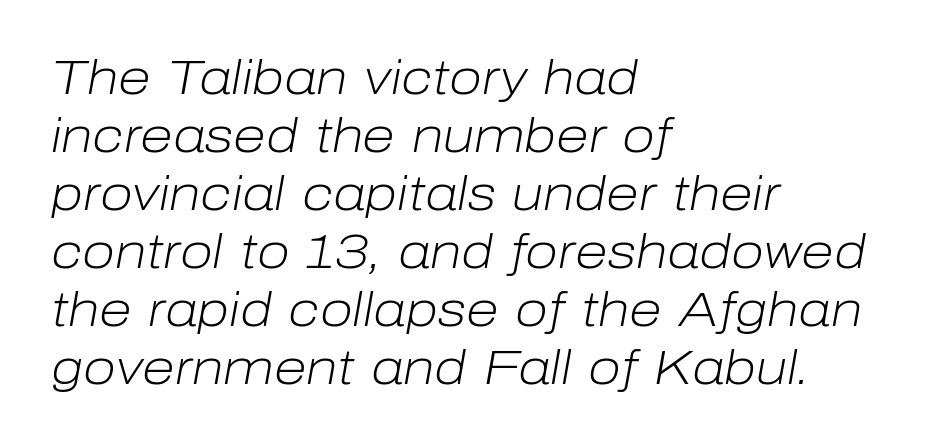
Observe the lean: these are italic letterforms. Every row of glyphs begins at an identical x-position on the left. Honestly, there is no underline to notice here at all. These glyphs show unthickened strokes, regular width or finer.
